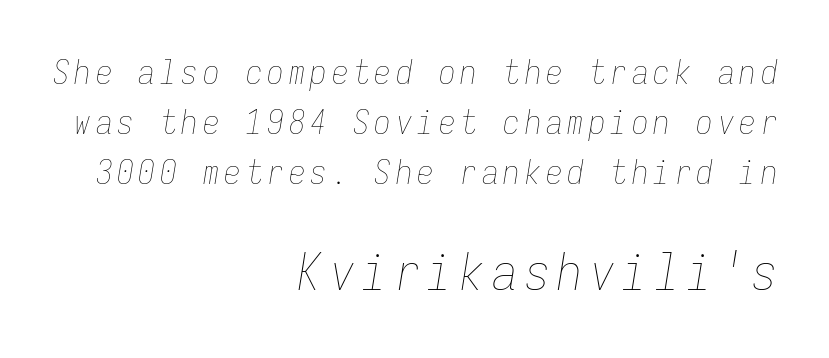
The image shows 50 px thin, condensed type, italic (leaning right), monospaced; set right-aligned, normal line spacing (1.51x), not underlined; the second (bottom) block is 1.52x larger; low stroke contrast and a medium x-height.
